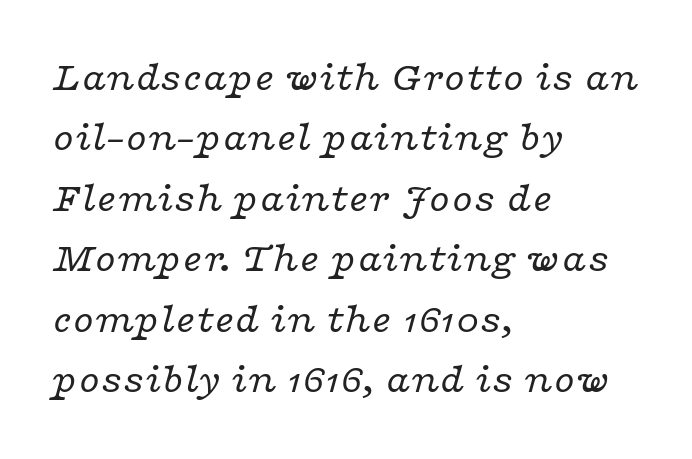
{"serif": "yes", "italic": "yes", "lean": "right", "slant_degrees": 16, "bold": "no", "weight": "regular", "width": "wide", "stroke_contrast": "low", "x_height": "medium", "monospaced": "no", "underline": "no", "align": "left", "line_spacing": "normal", "line_spacing_ratio": 1.44, "letter_spacing": "normal", "letter_spacing_em": 0.0, "glyph_px": 42}
